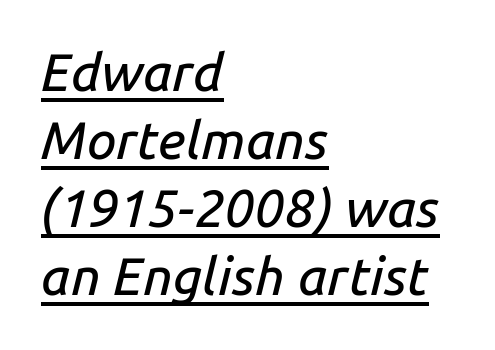
The image shows 53 px text type, italic (leaning right); set left-aligned, normal line spacing (1.28x), normal letter spacing, underlined; low stroke contrast and a medium x-height.
